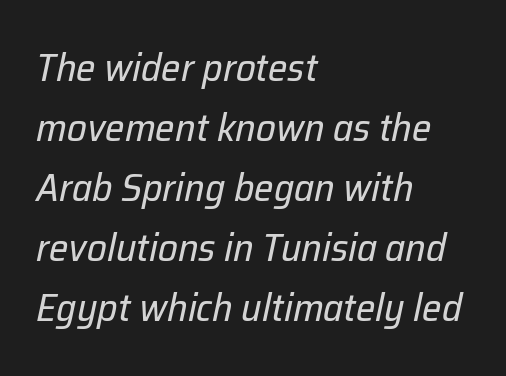
{"italic": "yes", "lean": "right", "slant_degrees": 12, "bold": "no", "weight": "regular", "width": "normal", "stroke_contrast": "low", "x_height": "medium", "monospaced": "no", "underline": "no", "align": "left", "line_spacing": "normal", "line_spacing_ratio": 1.54, "letter_spacing": "normal", "letter_spacing_em": 0.0, "glyph_px": 39}
